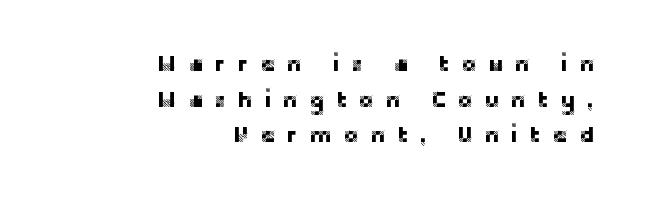
{"italic": "no", "underline": "no", "align": "right", "line_spacing": "normal", "line_spacing_ratio": 1.55, "letter_spacing": "wide", "letter_spacing_em": 0.49, "glyph_px": 23}
